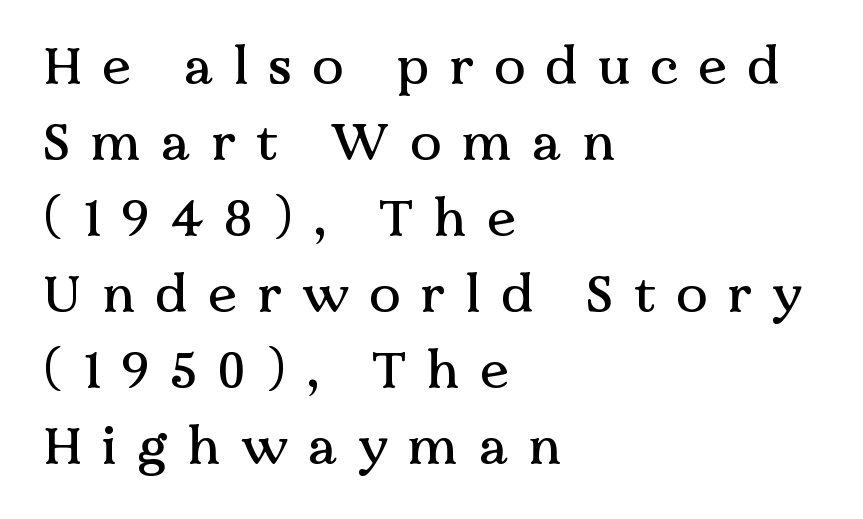
Glyph-to-glyph distance is far greater than everyday printed text. The zone under the glyphs is completely vacant. The passage is arranged the way most books set body copy — flush left. You can tell it's not italic because the verticals are truly vertical.
